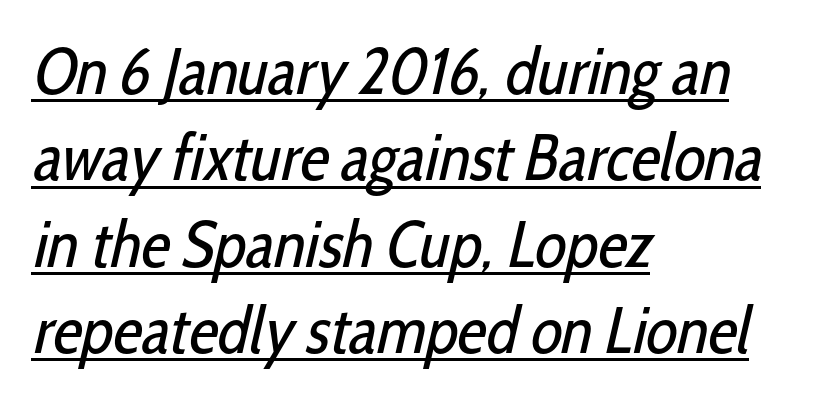
The image shows 65 px regular-weight, condensed sans-serif type; set left-aligned, normal line spacing (1.33x), normal letter spacing, underlined; low stroke contrast and a medium x-height.
